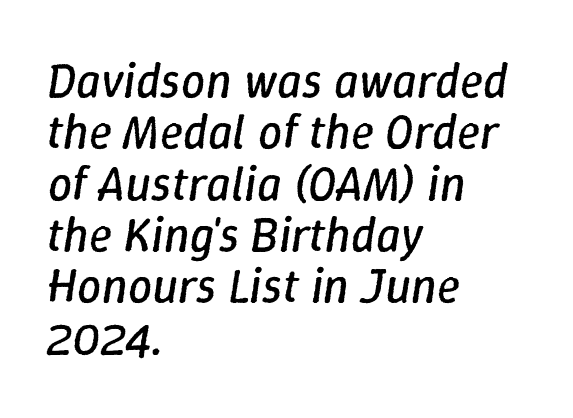
Varying glyph widths throughout — classic text-font behaviour. Vertically, the passage feels compressed, each row crowding the next. Between one letter and the next there's only the usual sliver of space. Bare-footed words on every line. The cut favours lightness, reaching ordinary text weight at its darkest. The rendering applies a slant to the glyphs.
